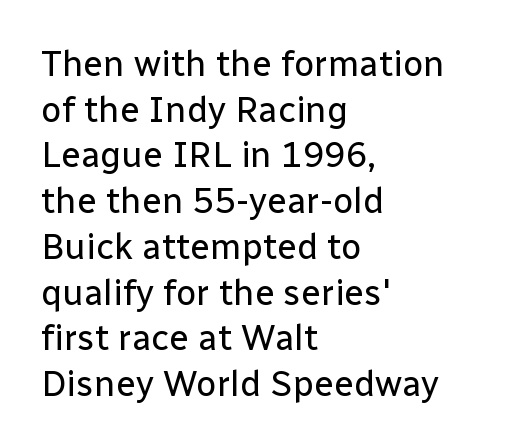
{"serif": "no", "italic": "no", "bold": "no", "weight": "regular", "width": "normal", "stroke_contrast": "low", "x_height": "medium", "monospaced": "no", "underline": "no", "align": "left", "line_spacing": "normal", "line_spacing_ratio": 1.27, "letter_spacing": "normal", "letter_spacing_em": 0.0, "glyph_px": 36}
